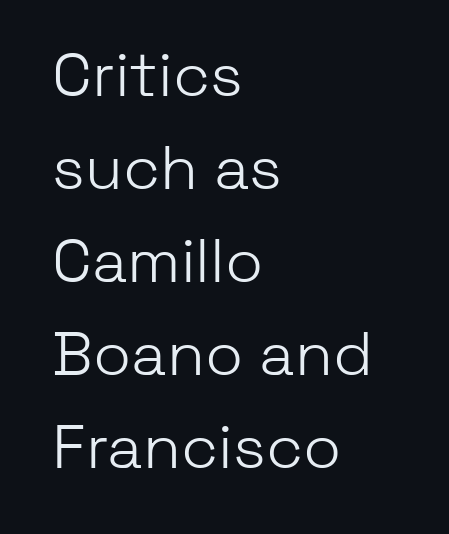
The image shows 62 px light sans-serif type, upright; set left-aligned, normal line spacing (1.5x), normal letter spacing, not underlined; low stroke contrast and a medium x-height.
